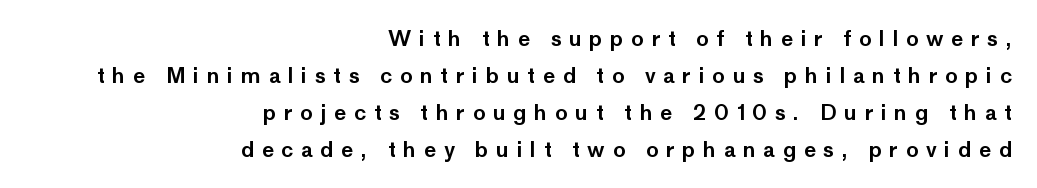
The image shows 21 px text type, upright; set right-aligned, line spacing 1.76x, unusually wide letter spacing (+0.36 em), not underlined.
